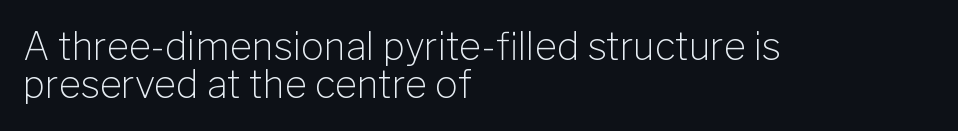
The image shows 38 px light sans-serif type, upright; set left-aligned, tight line spacing (0.99x), normal letter spacing, not underlined; low stroke contrast and a medium x-height.
